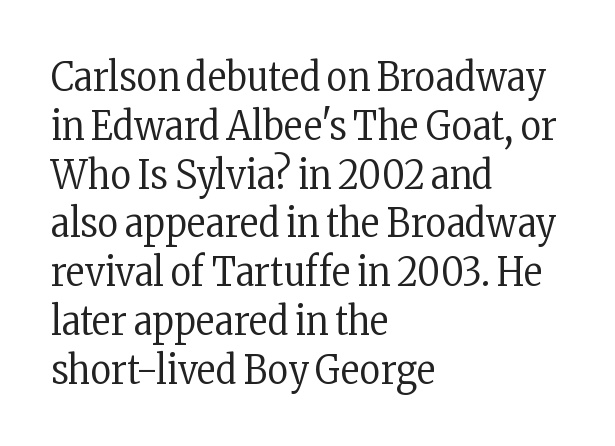
Q: Is the text bold? A: No.
Q: Is the text italic (slanted)? A: No, it is upright.
Q: Is the typeface a serif or a sans-serif typeface? A: Serif.
Q: Is the text underlined? A: No.
Q: How is the paragraph aligned? A: Left-aligned.
Q: Is the spacing between letters normal or unusually wide? A: Normal.
Q: Width (condensed, normal, or wide)? A: Condensed.
Q: Stroke contrast? A: Low.
Q: x-height? A: Medium.
Q: Monospaced? A: No.
